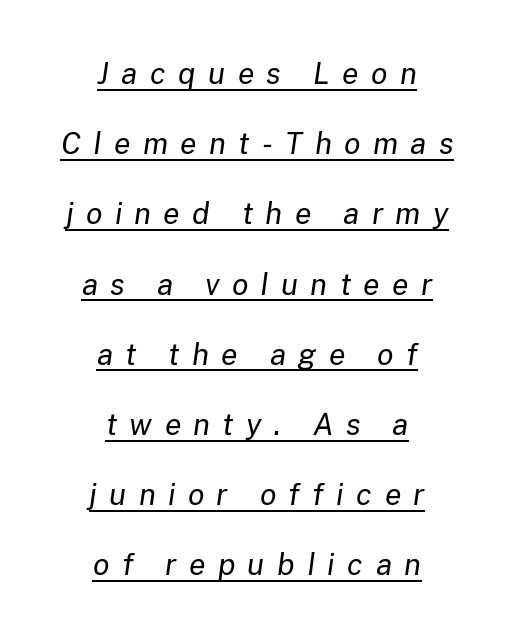
The image shows 30 px regular-weight type, italic (leaning right); set centered, loose line spacing (2.34x), unusually wide letter spacing (+0.41 em), underlined; low stroke contrast and a medium x-height.
